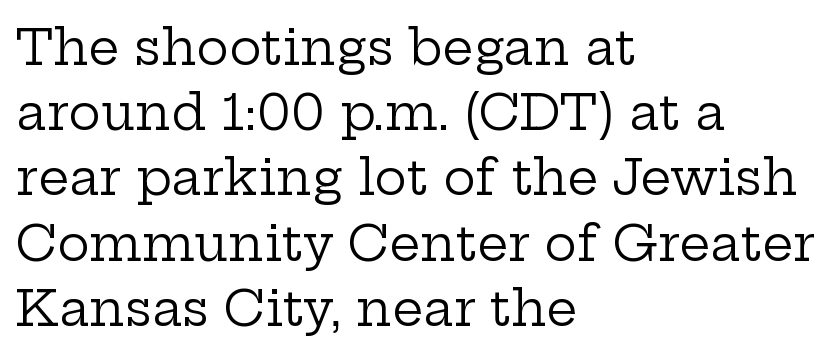
{"serif": "yes", "italic": "no", "bold": "no", "weight": "regular", "width": "wide", "stroke_contrast": "low", "x_height": "medium", "monospaced": "no", "underline": "no", "align": "left", "line_spacing": "normal", "line_spacing_ratio": 1.33, "letter_spacing": "normal", "letter_spacing_em": 0.0, "glyph_px": 49}
